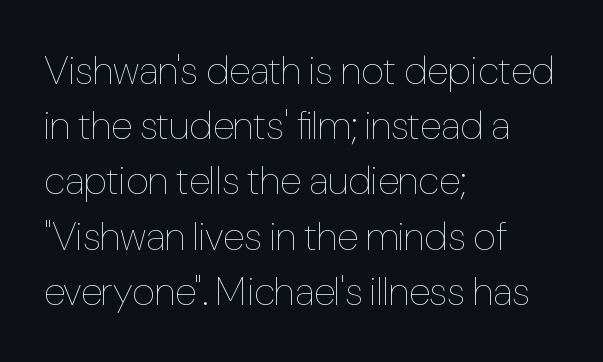
The image shows 40 px thin, condensed type, upright; set left-aligned, normal line spacing (1.38x), normal letter spacing, not underlined; low stroke contrast and a medium x-height.
